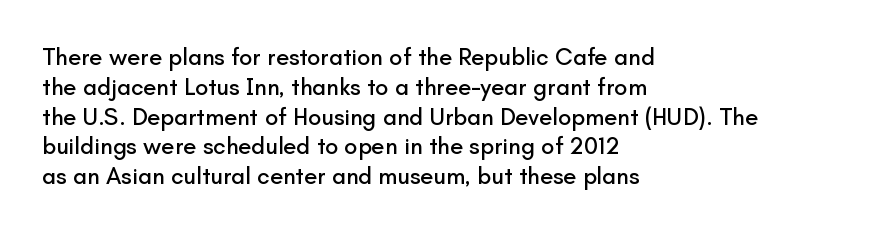
This sample uses an upright cut, with every glyph sitting square on the baseline. The space beneath each line is pristine and unruled. Short note: letters normally spaced. A classic flush-left, rag-right setting is used for this passage.
